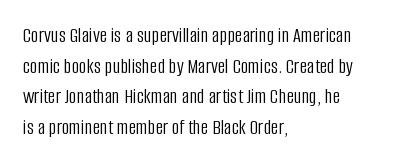
Q: Is the text bold? A: No.
Q: Is the text italic (slanted)? A: No, it is upright.
Q: Is the text underlined? A: No.
Q: How is the paragraph aligned? A: Left-aligned.
Q: Is the spacing between letters normal or unusually wide? A: Normal.
Q: Is the spacing between lines tight, normal or loose? A: Normal.
